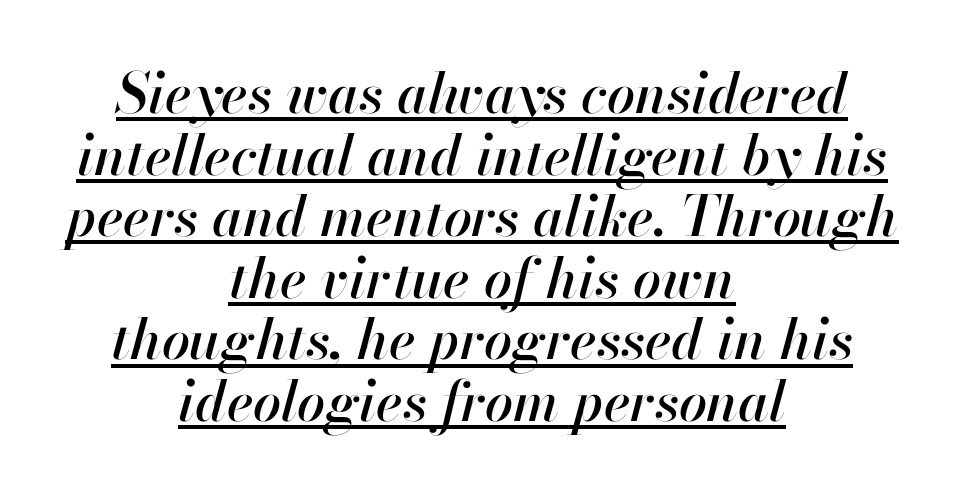
A rule runs beneath these lines of type. Every character sits at an angle, as italics do. The designer dialed line spacing down below the default. The letters sit at their default tracking, neither squeezed nor spread. The compositor balanced each line on the midline.
